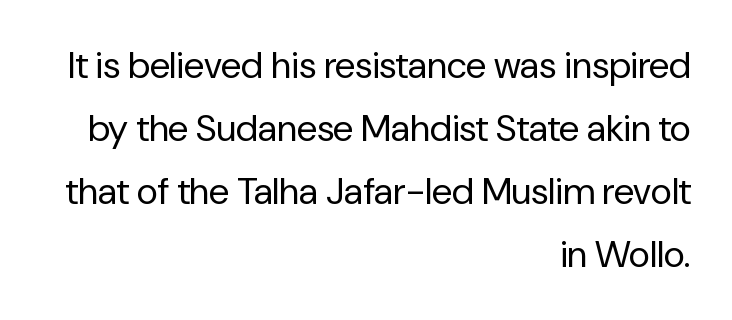
{"serif": "no", "italic": "no", "bold": "no", "weight": "regular", "width": "normal", "stroke_contrast": "low", "x_height": "medium", "monospaced": "no", "underline": "no", "align": "right", "line_spacing": "normal", "line_spacing_ratio": 1.7, "letter_spacing": "normal", "letter_spacing_em": 0.0, "glyph_px": 37}
